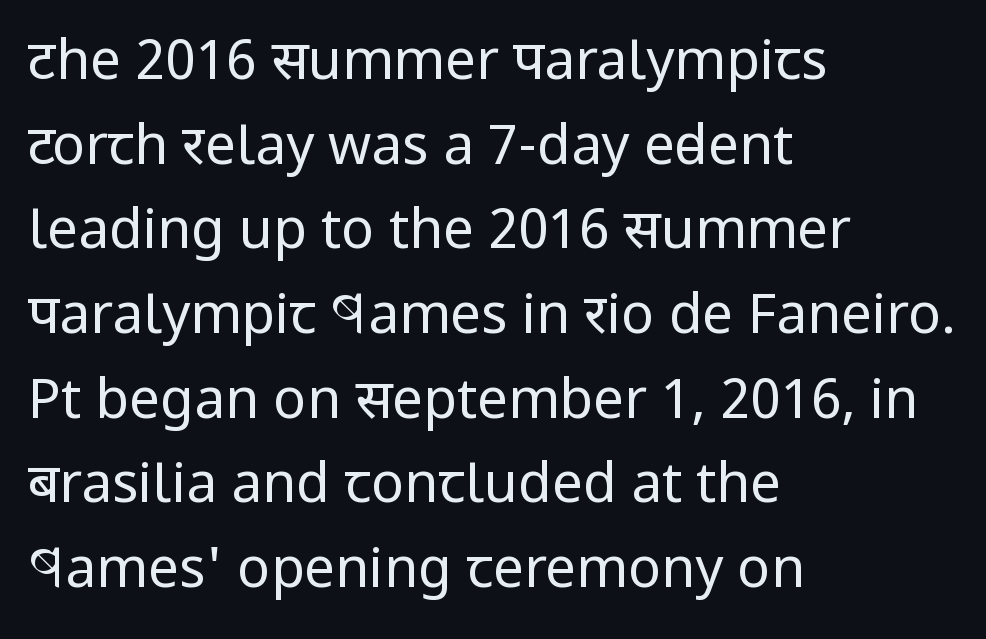
The image shows 55 px regular-weight, condensed sans-serif type, upright; set left-aligned, normal line spacing (1.54x), normal letter spacing, not underlined; low stroke contrast and a large x-height.
